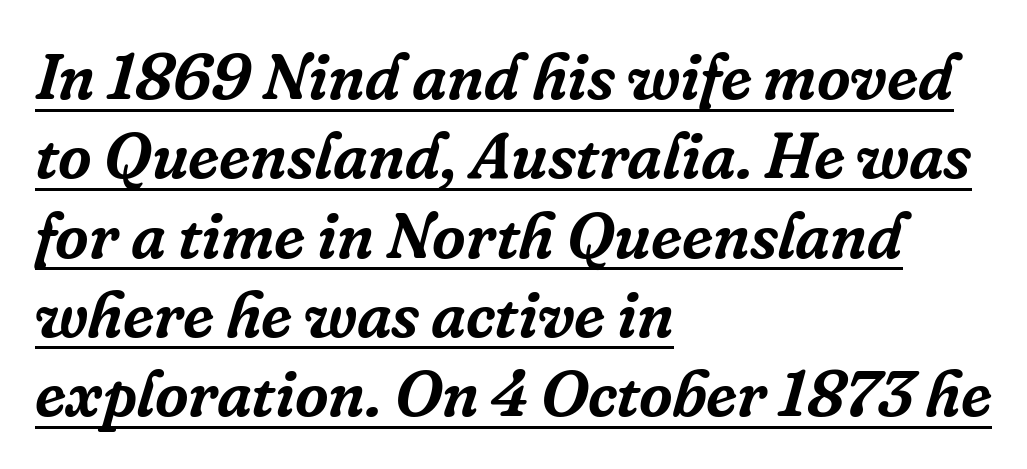
Q: Is the text italic (slanted)? A: Yes, it leans right by about 16 degrees.
Q: Is the typeface a serif or a sans-serif typeface? A: Serif.
Q: Is the text underlined? A: Yes.
Q: How is the paragraph aligned? A: Left-aligned.
Q: Is the spacing between letters normal or unusually wide? A: Normal.
Q: Width (condensed, normal, or wide)? A: Normal.
Q: Stroke contrast? A: Low.
Q: x-height? A: Medium.
Q: Monospaced? A: No.
